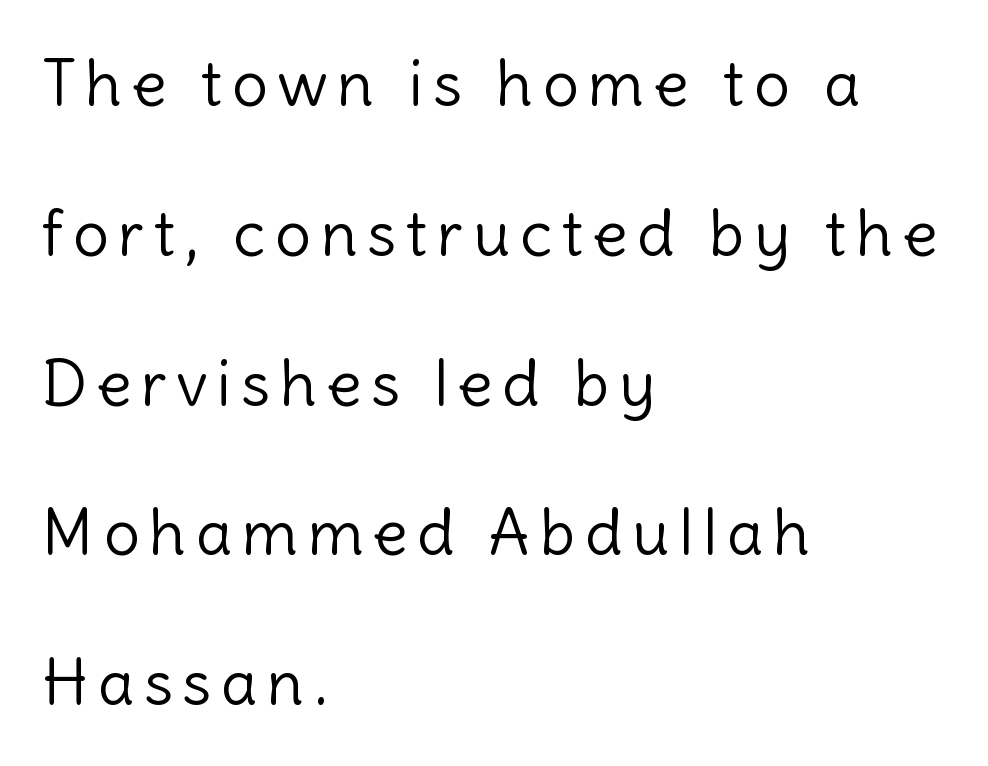
Letters have the restrained weight of plain body copy at most. Does the leading feel generous? Absolutely, it's lavish. If you drew a line through each stem, it would be perfectly vertical. A typesetter would call this proportional, since set widths differ per character. Is this a sans? Yes — the strokes have no serifs.
